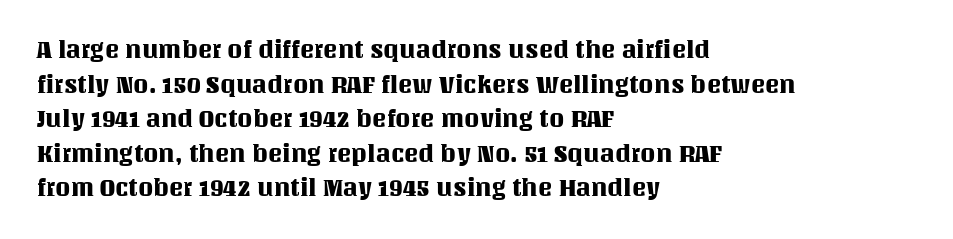
The compositor pushed each line to the left boundary. Compared with typical paragraphs, the rows here are spaced about the same. Here the glyphs are tracked normally, forming tight word shapes. Check the space under the baseline: it is left empty. You can tell it's not italic because the verticals are truly vertical.
